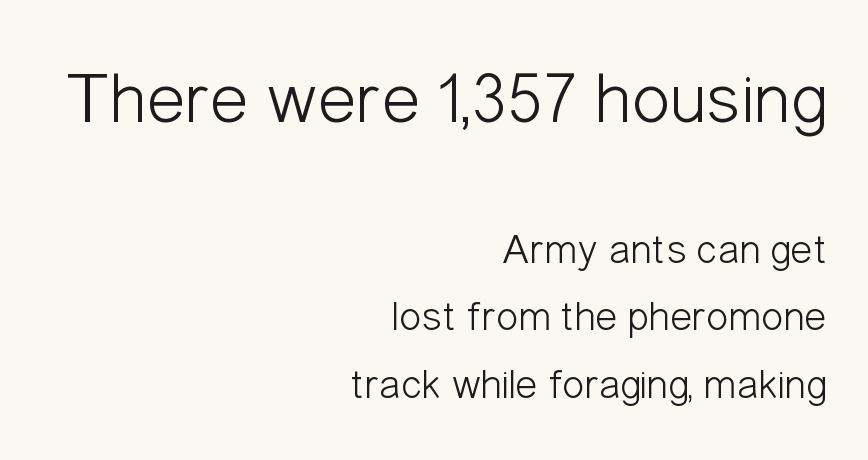
Q: Is the text bold? A: No.
Q: Is the text italic (slanted)? A: No, it is upright.
Q: Is the typeface a serif or a sans-serif typeface? A: Sans-serif.
Q: Is the text underlined? A: No.
Q: How is the paragraph aligned? A: Right-aligned.
Q: Is the spacing between letters normal or unusually wide? A: Normal.
Q: Is the spacing between lines tight, normal or loose? A: Normal.
Q: Which block of text is set in a larger size, the first (top) or the second (bottom)? A: The first (top) one.
Q: Width (condensed, normal, or wide)? A: Condensed.
Q: Stroke contrast? A: Low.
Q: x-height? A: Medium.
Q: Monospaced? A: No.
